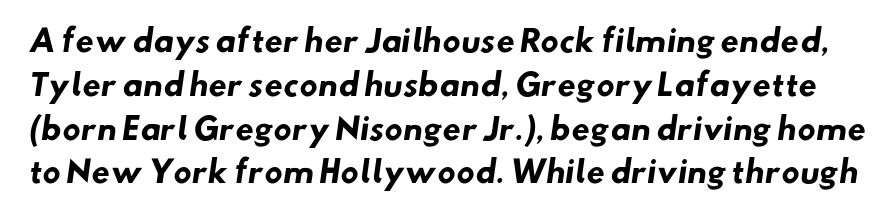
{"serif": "no", "bold": "yes", "weight": "heavy", "width": "normal", "stroke_contrast": "low", "x_height": "small", "monospaced": "no", "underline": "no", "line_spacing": "normal", "line_spacing_ratio": 1.46, "letter_spacing": "normal", "letter_spacing_em": 0.0, "glyph_px": 30}
